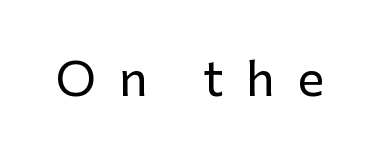
Q: Is the text italic (slanted)? A: No, it is upright.
Q: Is the typeface a serif or a sans-serif typeface? A: Sans-serif.
Q: Is the text underlined? A: No.
Q: Is the spacing between letters normal or unusually wide? A: Unusually wide.
Q: Width (condensed, normal, or wide)? A: Normal.
Q: Stroke contrast? A: Low.
Q: x-height? A: Medium.
Q: Monospaced? A: No.
